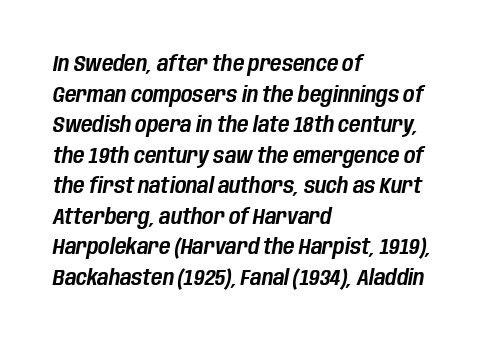
The image shows 22 px text type, italic (leaning right); set left-aligned, normal line spacing (1.39x), normal letter spacing, not underlined.
